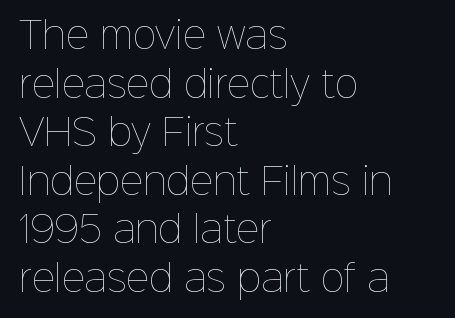
{"italic": "no", "bold": "no", "weight": "thin", "width": "normal", "stroke_contrast": "low", "x_height": "medium", "monospaced": "no", "underline": "no", "align": "left", "line_spacing": "normal", "line_spacing_ratio": 1.35, "letter_spacing": "normal", "letter_spacing_em": 0.0, "glyph_px": 36}
